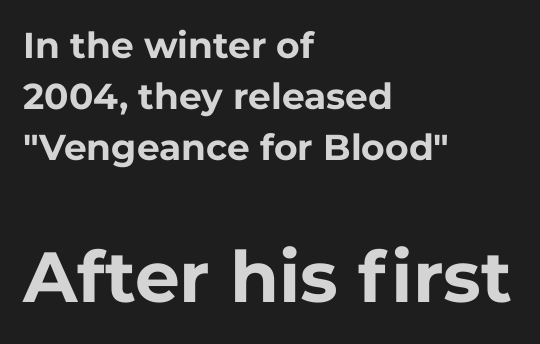
Font category for this specimen: sans-serif. Tall strokes in this sample are plumb rather than angled. The foot of each line stays bare and open. The tracking reads as untouched default to a designer's eye. Compared with typical paragraphs, the rows here are spaced about the same. Which margin do the lines hug? The left one — the right edge is uneven.
